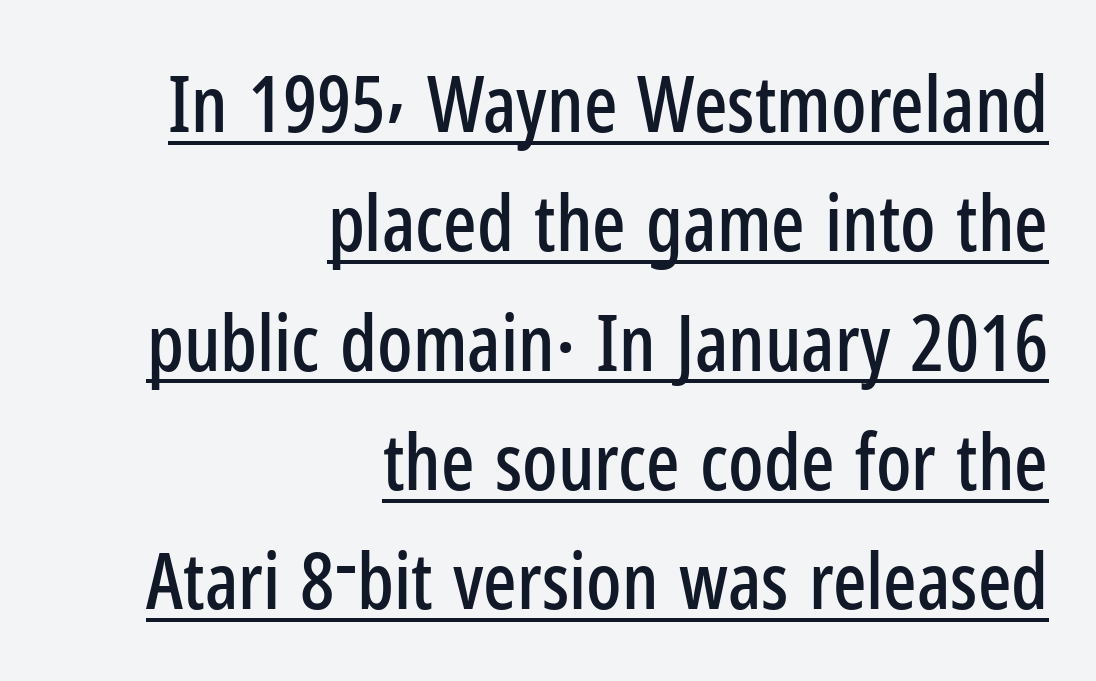
The image shows 78 px condensed sans-serif type, upright; set right-aligned, normal line spacing (1.53x), normal letter spacing, underlined; low stroke contrast and a medium x-height.
